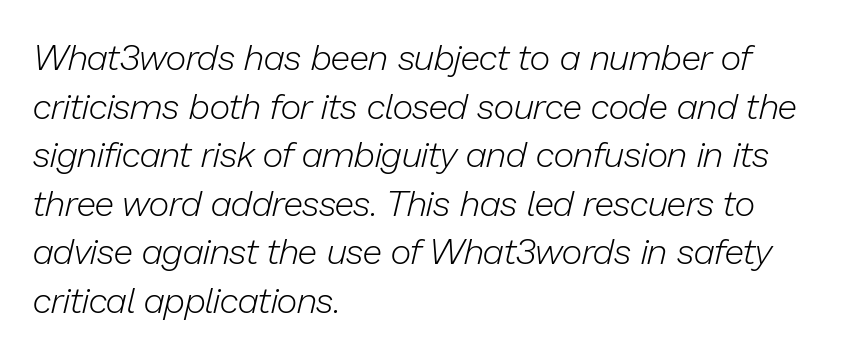
You could not count columns in this text — the font is proportionally spaced. Line starts are locked; line ends wander. This rendering features lettering with no underline. Vertical stems look standard width or narrower in stroke. Each word holds together tightly as a unit, with standard inter-letter gaps. Is there much room between lines? A standard amount, neither cramped nor airy.
